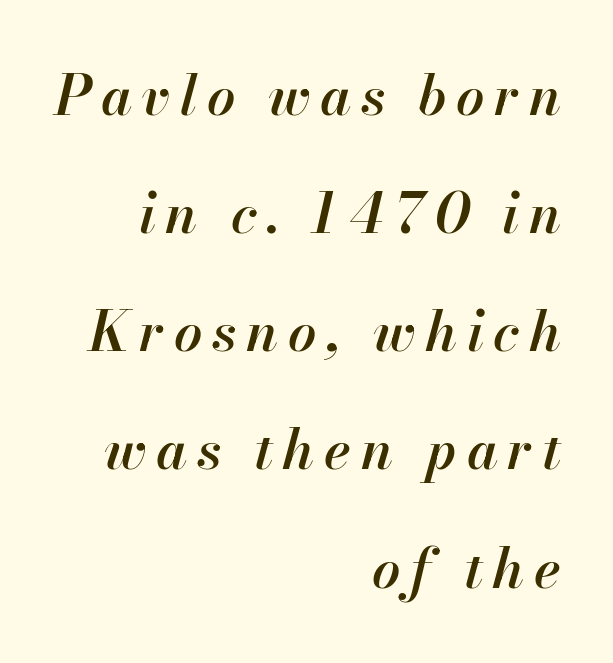
The image shows 56 px semibold type, italic (leaning right); set right-aligned, loose line spacing (2.11x), not underlined; high stroke contrast and a small x-height.
